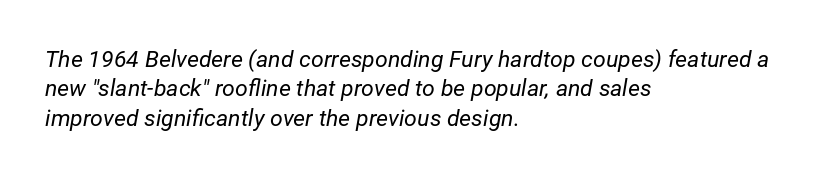
The strip under each line holds only bare page. Stems and bowls with no extra thickness — not bold. The letters sit at their default tracking, neither squeezed nor spread. The text block is weighted toward the left margin, trailing off unevenly rightward.
